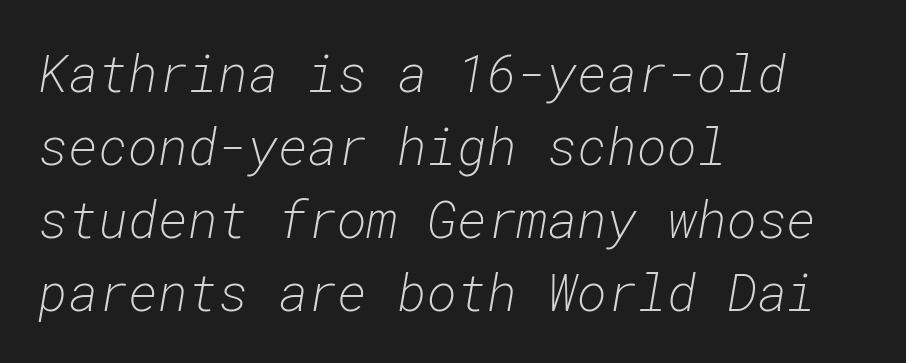
The image shows 51 px light type, italic (leaning right), monospaced; set left-aligned, normal line spacing (1.43x), normal letter spacing, not underlined; low stroke contrast and a medium x-height.
